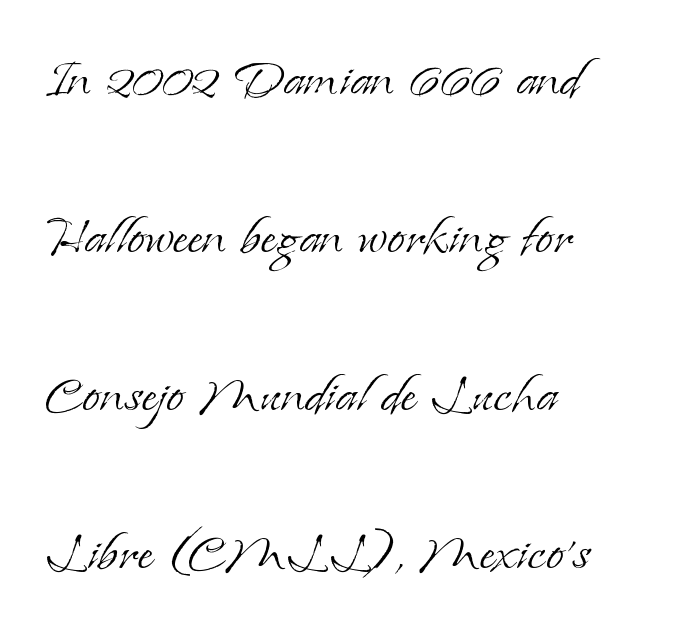
Q: Is the text bold? A: No.
Q: Is the text italic (slanted)? A: Yes.
Q: Is the typeface a serif or a sans-serif typeface? A: Serif.
Q: Is the text underlined? A: No.
Q: How is the paragraph aligned? A: Left-aligned.
Q: Is the spacing between letters normal or unusually wide? A: Normal.
Q: Is the spacing between lines tight, normal or loose? A: Loose.
Q: Width (condensed, normal, or wide)? A: Normal.
Q: Stroke contrast? A: Low.
Q: x-height? A: Small.
Q: Monospaced? A: No.
